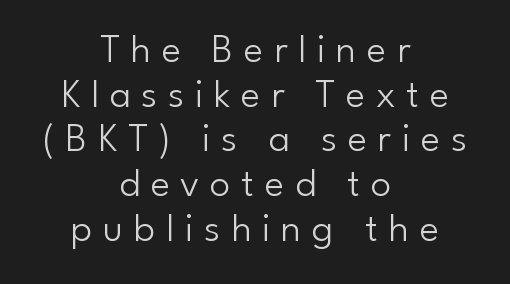
Q: Is the text bold? A: No.
Q: Is the text italic (slanted)? A: No, it is upright.
Q: Is the typeface a serif or a sans-serif typeface? A: Sans-serif.
Q: Is the text underlined? A: No.
Q: How is the paragraph aligned? A: Centered.
Q: Is the spacing between letters normal or unusually wide? A: Unusually wide.
Q: Is the spacing between lines tight, normal or loose? A: Tight.
Q: Width (condensed, normal, or wide)? A: Normal.
Q: Stroke contrast? A: Low.
Q: x-height? A: Small.
Q: Monospaced? A: No.
